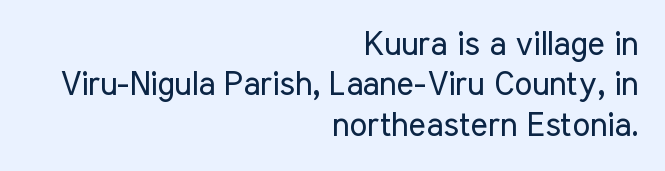
The image shows 33 px regular-weight, condensed sans-serif type, upright; set right-aligned, line spacing 1.22x, normal letter spacing, not underlined; low stroke contrast and a medium x-height.
